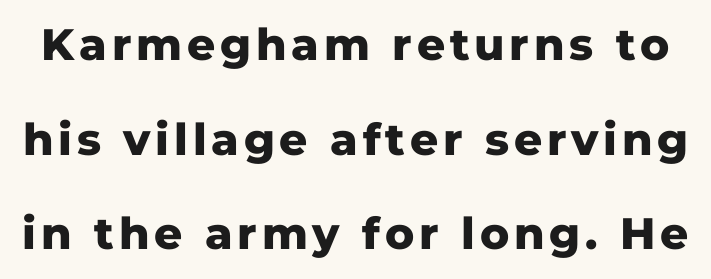
{"serif": "no", "italic": "no", "bold": "yes", "weight": "heavy", "width": "normal", "stroke_contrast": "low", "x_height": "medium", "monospaced": "no", "underline": "no", "line_spacing": "loose", "line_spacing_ratio": 2.15, "glyph_px": 44}
